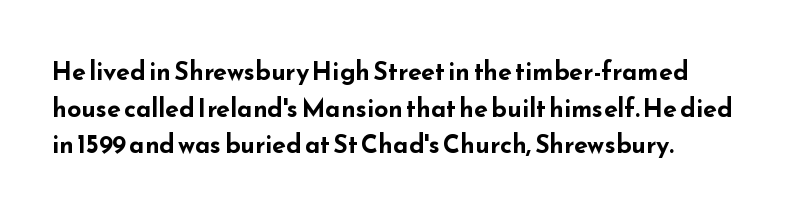
Q: Is the text bold? A: Yes.
Q: Is the text italic (slanted)? A: No, it is upright.
Q: Is the text underlined? A: No.
Q: How is the paragraph aligned? A: Left-aligned.
Q: Is the spacing between letters normal or unusually wide? A: Normal.
Q: Is the spacing between lines tight, normal or loose? A: Normal.
